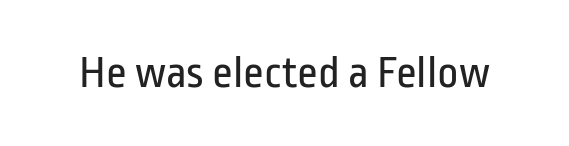
Letters rest on an invisible, unmarked baseline. Ascenders rise straight up at ninety degrees. Character widths vary here, with narrow letters taking less room than wide ones. Short note: letters normally spaced.
